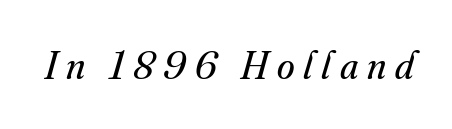
{"serif": "yes", "italic": "yes", "lean": "right", "slant_degrees": 16, "bold": "no", "weight": "regular", "width": "normal", "stroke_contrast": "medium", "x_height": "small", "monospaced": "no", "underline": "no", "letter_spacing": "wide", "letter_spacing_em": 0.22, "glyph_px": 40}
